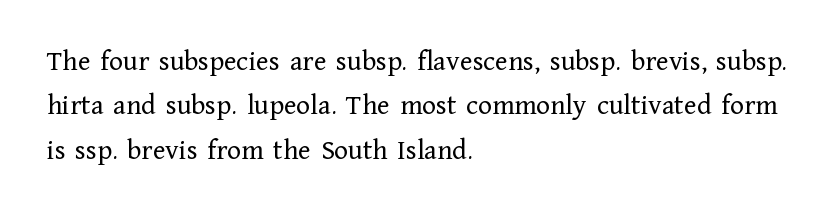
The image shows 29 px regular-weight serif type, upright; set left-aligned, normal line spacing (1.53x), normal letter spacing, not underlined; low stroke contrast and a medium x-height.
